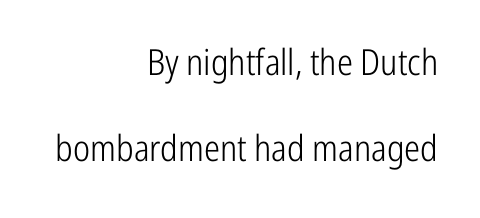
Q: Is the text bold? A: No.
Q: Is the text italic (slanted)? A: No, it is upright.
Q: Is the typeface a serif or a sans-serif typeface? A: Sans-serif.
Q: Is the text underlined? A: No.
Q: How is the paragraph aligned? A: Right-aligned.
Q: Is the spacing between letters normal or unusually wide? A: Normal.
Q: Is the spacing between lines tight, normal or loose? A: Loose.
Q: Width (condensed, normal, or wide)? A: Condensed.
Q: Stroke contrast? A: Low.
Q: x-height? A: Medium.
Q: Monospaced? A: No.
